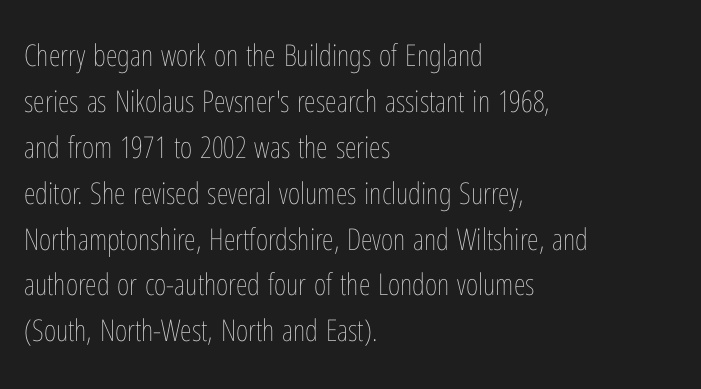
Interline gaps are of average width in this sample. The letters advance in unequal steps, a hallmark of proportional type. No extra ink here — the face is not bold. The font's upright variant was chosen for this text. No word sits above an underline.
